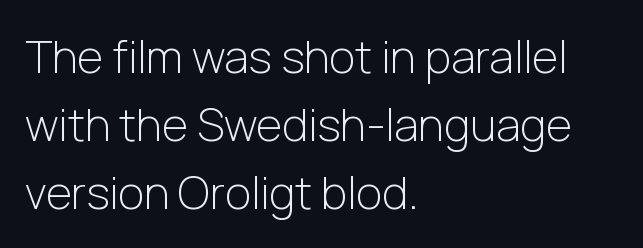
{"serif": "no", "italic": "no", "bold": "no", "weight": "light", "width": "normal", "stroke_contrast": "low", "x_height": "medium", "monospaced": "no", "underline": "no", "align": "left", "line_spacing": "normal", "line_spacing_ratio": 1.51, "letter_spacing": "normal", "letter_spacing_em": 0.0, "glyph_px": 45}
